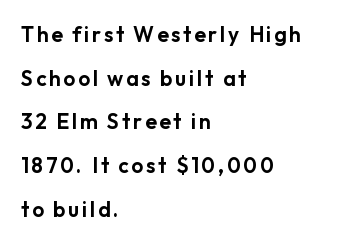
Q: Is the text italic (slanted)? A: No, it is upright.
Q: Is the text underlined? A: No.
Q: How is the paragraph aligned? A: Left-aligned.
Q: Is the spacing between lines tight, normal or loose? A: Loose.
